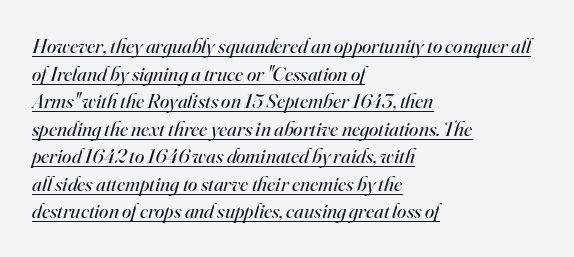
The image shows 21 px text type, italic (leaning right); set left-aligned, normal line spacing (1.31x), normal letter spacing, underlined.
